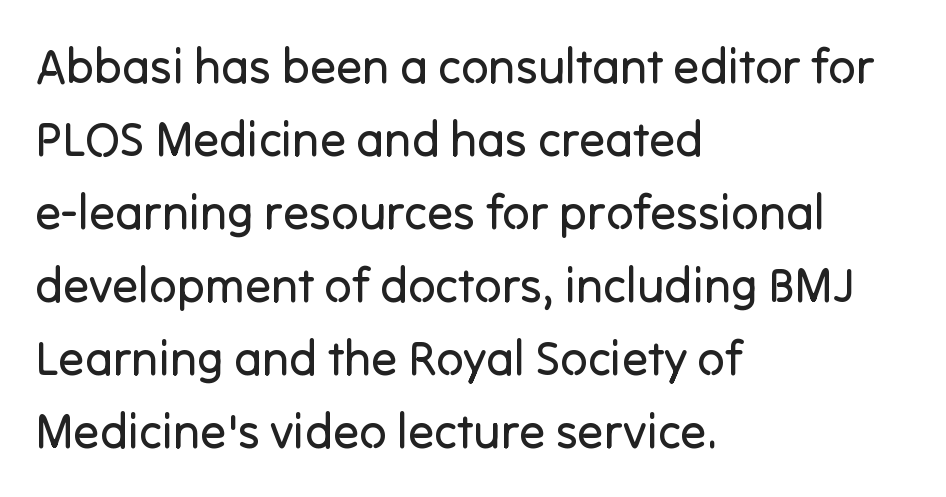
Q: Is the text bold? A: No.
Q: Is the text italic (slanted)? A: No, it is upright.
Q: Is the typeface a serif or a sans-serif typeface? A: Sans-serif.
Q: Is the text underlined? A: No.
Q: How is the paragraph aligned? A: Left-aligned.
Q: Is the spacing between letters normal or unusually wide? A: Normal.
Q: Is the spacing between lines tight, normal or loose? A: Normal.
Q: Width (condensed, normal, or wide)? A: Normal.
Q: Stroke contrast? A: Low.
Q: x-height? A: Medium.
Q: Monospaced? A: No.
